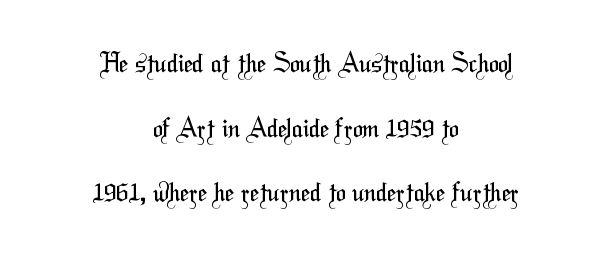
{"bold": "no", "underline": "no", "align": "center", "line_spacing": "loose", "line_spacing_ratio": 2.49, "letter_spacing": "normal", "letter_spacing_em": 0.0, "glyph_px": 26}
